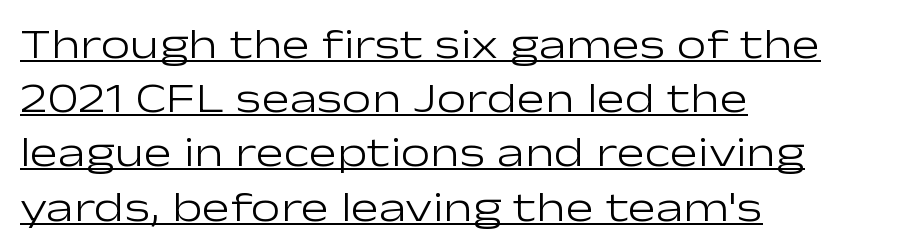
{"serif": "no", "italic": "no", "bold": "no", "weight": "light", "width": "wide", "stroke_contrast": "low", "x_height": "medium", "monospaced": "no", "underline": "yes", "align": "left", "line_spacing": "normal", "line_spacing_ratio": 1.29, "letter_spacing": "normal", "letter_spacing_em": 0.0, "glyph_px": 42}
